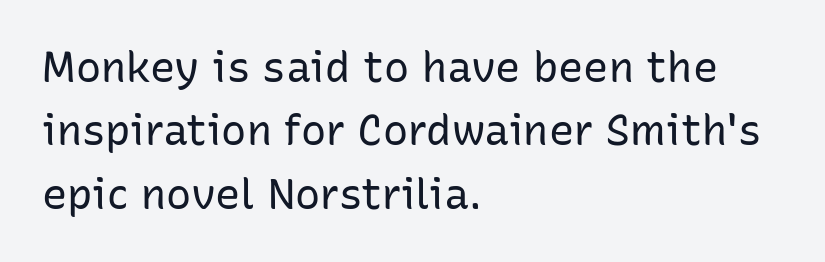
Q: Is the text bold? A: No.
Q: Is the text italic (slanted)? A: No, it is upright.
Q: Is the typeface a serif or a sans-serif typeface? A: Sans-serif.
Q: Is the text underlined? A: No.
Q: How is the paragraph aligned? A: Left-aligned.
Q: Is the spacing between letters normal or unusually wide? A: Normal.
Q: Is the spacing between lines tight, normal or loose? A: Normal.
Q: Width (condensed, normal, or wide)? A: Normal.
Q: Stroke contrast? A: Low.
Q: x-height? A: Medium.
Q: Monospaced? A: No.
